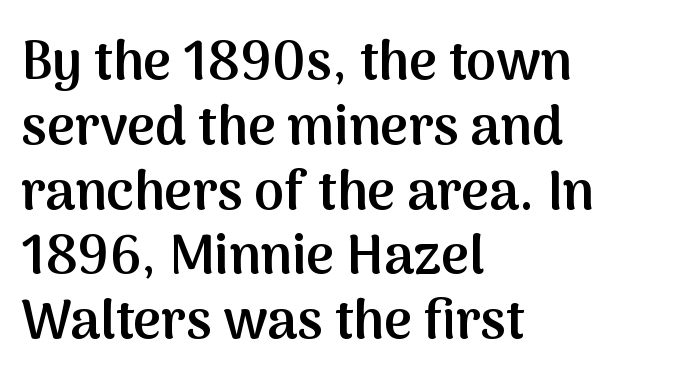
Q: Is the text bold? A: Semi-bold.
Q: Is the text italic (slanted)? A: No, it is upright.
Q: Is the typeface a serif or a sans-serif typeface? A: Sans-serif.
Q: Is the text underlined? A: No.
Q: How is the paragraph aligned? A: Left-aligned.
Q: Is the spacing between letters normal or unusually wide? A: Normal.
Q: Width (condensed, normal, or wide)? A: Normal.
Q: Stroke contrast? A: Medium.
Q: x-height? A: Medium.
Q: Monospaced? A: No.
